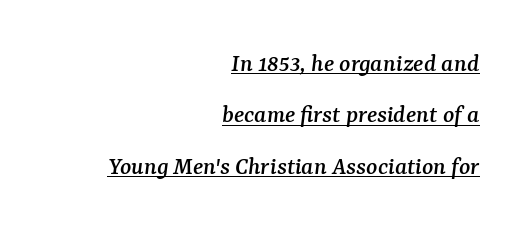
What decoration does the sample have? An underline. The passage shown has conventional tracking throughout. Does the leading feel generous? Absolutely, it's lavish. This is oblique type, the kind used for emphasis or titles.
